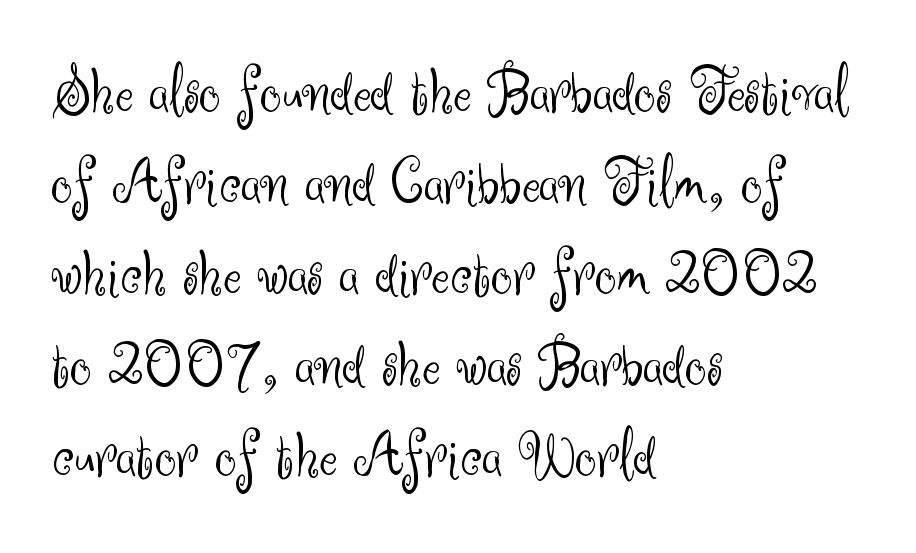
Q: Is the text bold? A: No.
Q: Is the text italic (slanted)? A: No, it is upright.
Q: Is the typeface a serif or a sans-serif typeface? A: Sans-serif.
Q: Is the text underlined? A: No.
Q: How is the paragraph aligned? A: Left-aligned.
Q: Is the spacing between letters normal or unusually wide? A: Normal.
Q: Is the spacing between lines tight, normal or loose? A: Normal.
Q: Width (condensed, normal, or wide)? A: Normal.
Q: Stroke contrast? A: Medium.
Q: x-height? A: Small.
Q: Monospaced? A: No.
